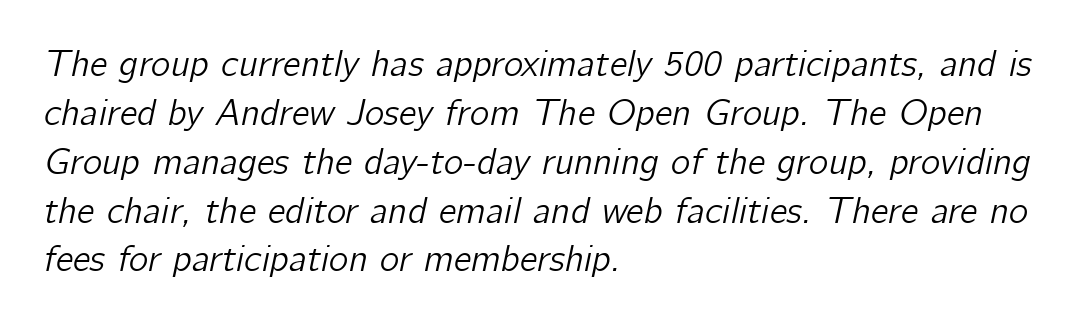
Alignment: flush left. The lines sit at an ordinary, default distance from one another. How are the letters spaced? Ordinarily, with no added tracking. A bare baseline throughout the passage. The lettering tilts uniformly, giving the passage an italic look. Is this a fixed-width face? No — the glyphs have proportional, varying widths.
